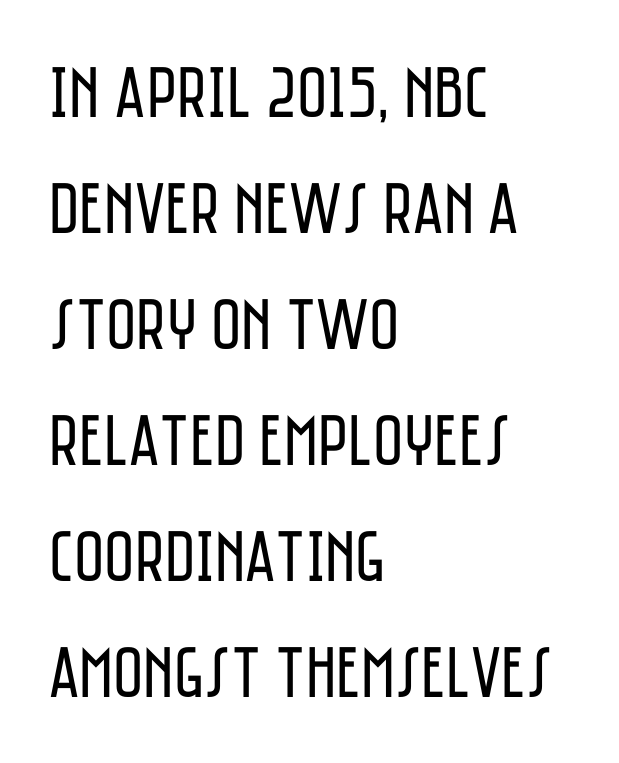
Nothing unusual about the tracking: characters are spaced as the font intends. Nope, no serifs anywhere on these letters. Check under the words: just untouched page. Regarding leading, the lines here are spaced in the standard way.
